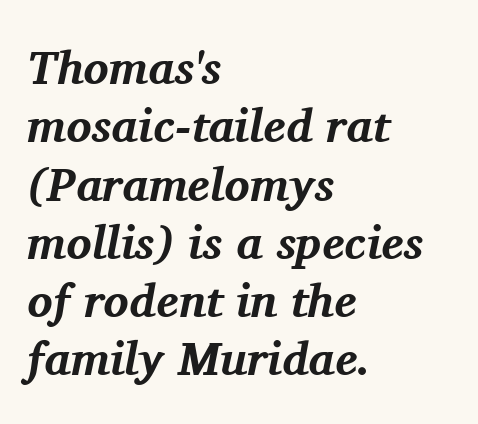
The image shows 47 px bold serif type, italic (leaning right); set left-aligned, line spacing 1.24x, normal letter spacing, not underlined; medium stroke contrast and a medium x-height.
